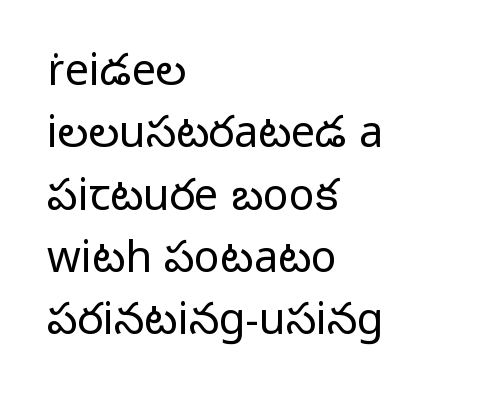
Descender tails drop into unmarked territory. You can tell it's not italic because the verticals are truly vertical. These lines are composed in type without serifs. One-word summary of the alignment: left. Words appear dense and cohesive because spacing is normal. The passage shown is not bold in any degree.
